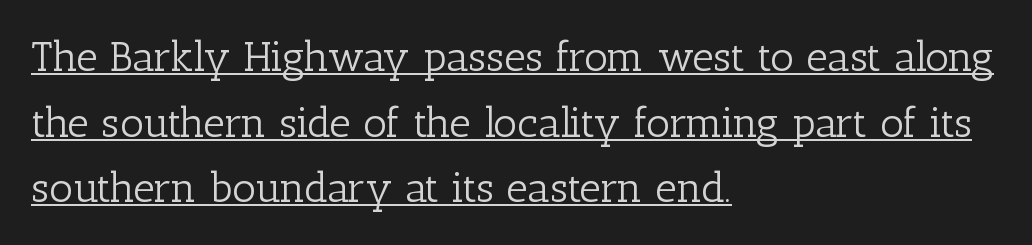
Q: Is the text bold? A: No.
Q: Is the text italic (slanted)? A: No, it is upright.
Q: Is the typeface a serif or a sans-serif typeface? A: Serif.
Q: Is the text underlined? A: Yes.
Q: How is the paragraph aligned? A: Left-aligned.
Q: Is the spacing between letters normal or unusually wide? A: Normal.
Q: Is the spacing between lines tight, normal or loose? A: Normal.
Q: Width (condensed, normal, or wide)? A: Normal.
Q: Stroke contrast? A: Low.
Q: x-height? A: Medium.
Q: Monospaced? A: No.
